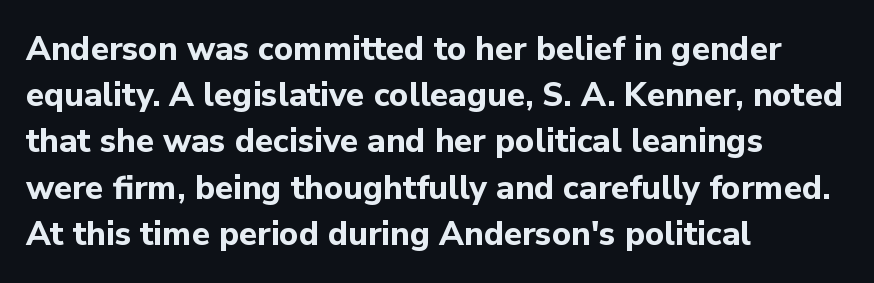
{"serif": "no", "italic": "no", "bold": "yes", "weight": "bold", "width": "normal", "stroke_contrast": "low", "x_height": "medium", "monospaced": "no", "underline": "no", "align": "left", "line_spacing": "normal", "line_spacing_ratio": 1.4, "letter_spacing": "normal", "letter_spacing_em": 0.0, "glyph_px": 33}
